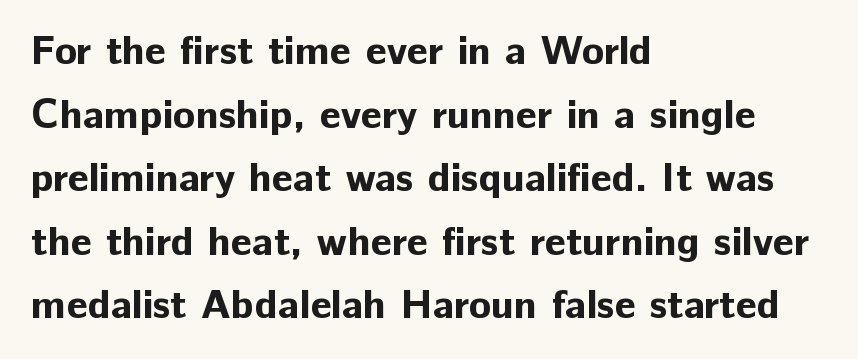
Q: Is the text bold? A: Yes.
Q: Is the text italic (slanted)? A: No, it is upright.
Q: Is the typeface a serif or a sans-serif typeface? A: Sans-serif.
Q: Is the text underlined? A: No.
Q: How is the paragraph aligned? A: Left-aligned.
Q: Is the spacing between letters normal or unusually wide? A: Normal.
Q: Is the spacing between lines tight, normal or loose? A: Normal.
Q: Width (condensed, normal, or wide)? A: Normal.
Q: Stroke contrast? A: Low.
Q: x-height? A: Medium.
Q: Monospaced? A: No.
